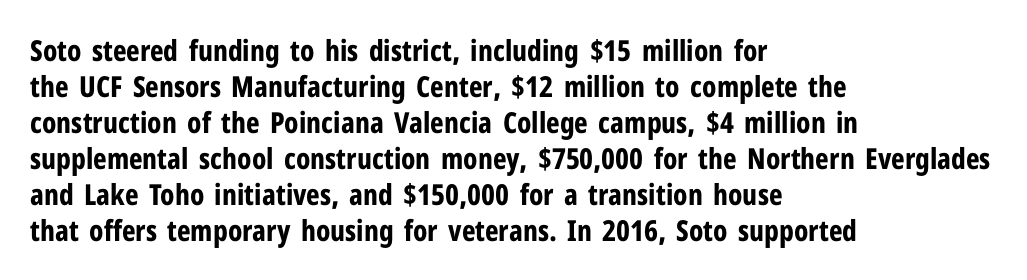
{"serif": "no", "italic": "no", "bold": "yes", "weight": "bold", "width": "condensed", "stroke_contrast": "low", "x_height": "medium", "monospaced": "no", "underline": "no", "align": "left", "line_spacing_ratio": 1.24, "letter_spacing": "normal", "letter_spacing_em": 0.0, "glyph_px": 29}
